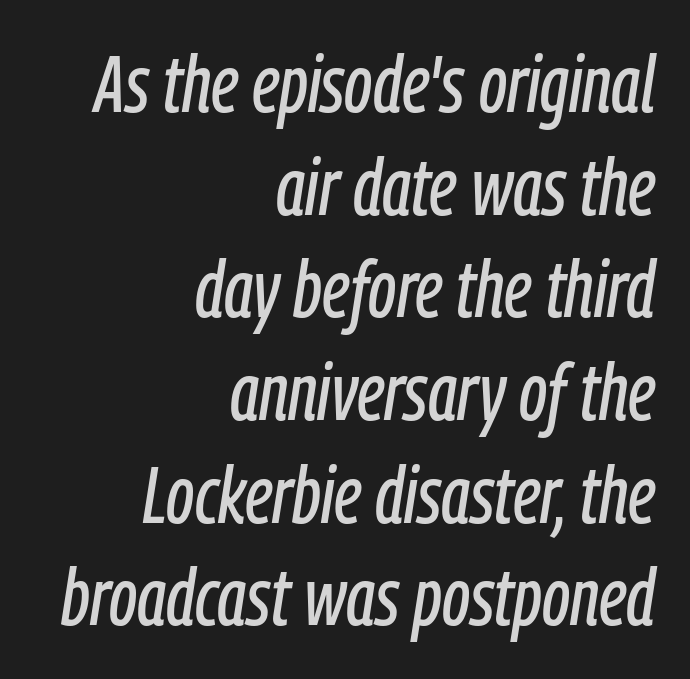
Q: Is the text italic (slanted)? A: Yes, it leans right by about 9 degrees.
Q: Is the text underlined? A: No.
Q: How is the paragraph aligned? A: Right-aligned.
Q: Is the spacing between letters normal or unusually wide? A: Normal.
Q: Is the spacing between lines tight, normal or loose? A: Normal.
Q: Width (condensed, normal, or wide)? A: Condensed.
Q: Stroke contrast? A: Low.
Q: x-height? A: Medium.
Q: Monospaced? A: No.
